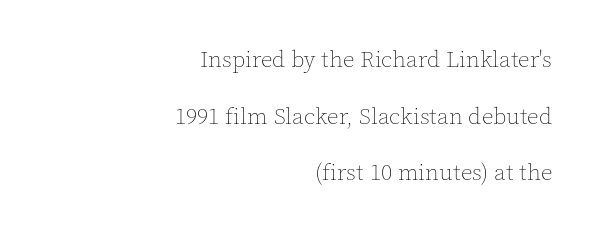
The lettering stays uniformly vertical, giving the passage a roman look. The rag falls on the left side of this text block. These lines stand farther apart than default settings would place them. The passage shown is not underscored anywhere. Does extra space separate the letters? No, they use regular spacing. This is not heavy type; no bold has been used.
